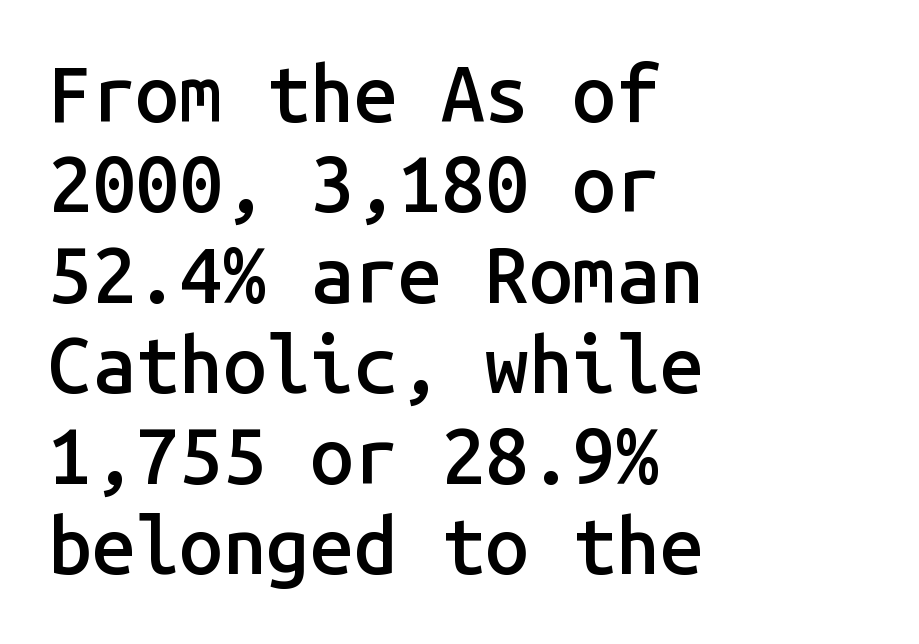
Q: Is the text bold? A: Semi-bold.
Q: Is the text italic (slanted)? A: No, it is upright.
Q: Is the typeface a serif or a sans-serif typeface? A: Sans-serif.
Q: Is the text underlined? A: No.
Q: How is the paragraph aligned? A: Left-aligned.
Q: Is the spacing between letters normal or unusually wide? A: Normal.
Q: Width (condensed, normal, or wide)? A: Normal.
Q: Stroke contrast? A: Low.
Q: x-height? A: Medium.
Q: Monospaced? A: Yes.
